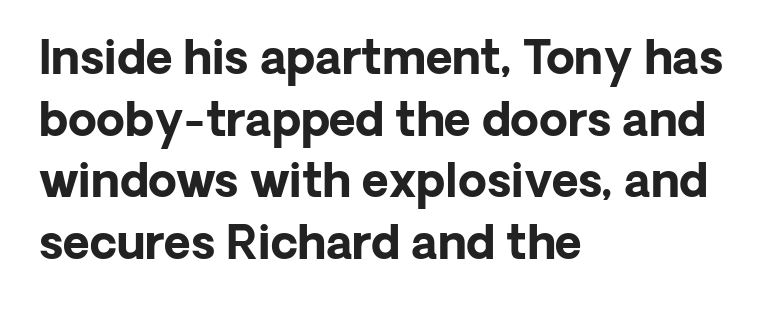
Quick note: underline off. This block has exactly the height ordinary leading produces. The font is running at its bold setting. Leftover space on each line is placed entirely after the last word. Proportional: the letters do not fall into vertical columns.
